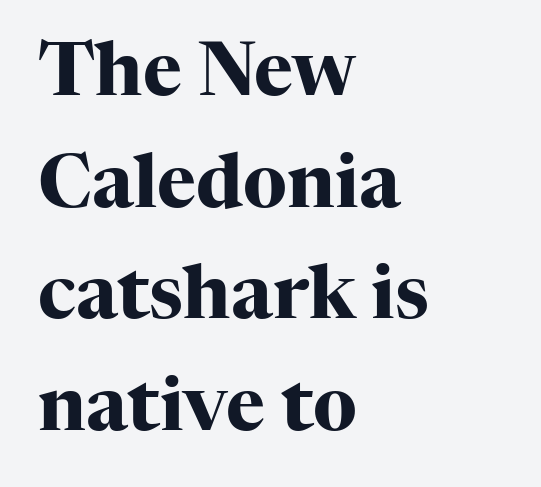
Q: Is the text bold? A: Yes.
Q: Is the text italic (slanted)? A: No, it is upright.
Q: Is the typeface a serif or a sans-serif typeface? A: Serif.
Q: Is the text underlined? A: No.
Q: How is the paragraph aligned? A: Left-aligned.
Q: Is the spacing between letters normal or unusually wide? A: Normal.
Q: Is the spacing between lines tight, normal or loose? A: Normal.
Q: Width (condensed, normal, or wide)? A: Normal.
Q: Stroke contrast? A: High.
Q: x-height? A: Medium.
Q: Monospaced? A: No.
